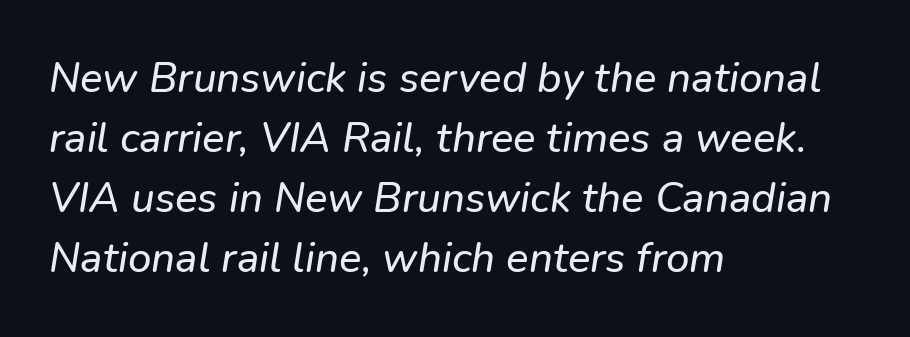
{"italic": "yes", "lean": "right", "slant_degrees": 9, "width": "normal", "stroke_contrast": "low", "x_height": "medium", "monospaced": "no", "underline": "no", "align": "left", "line_spacing": "normal", "line_spacing_ratio": 1.43, "letter_spacing": "normal", "letter_spacing_em": 0.0, "glyph_px": 42}
